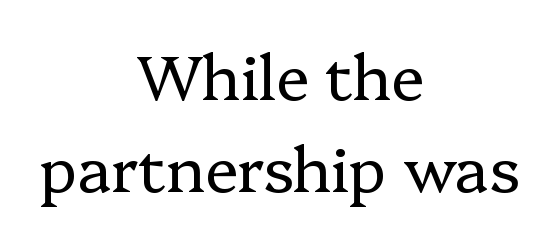
The image shows 62 px regular-weight serif type, upright; set centered, normal line spacing (1.48x), normal letter spacing, not underlined; low stroke contrast and a medium x-height.
